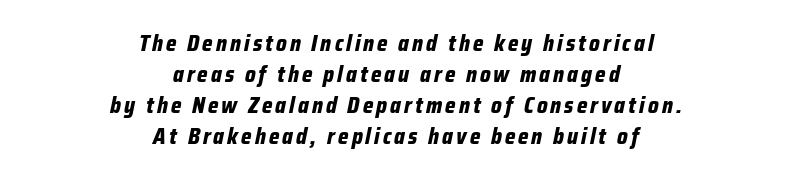
{"italic": "yes", "lean": "right", "slant_degrees": 12, "bold": "yes", "underline": "no", "align": "center", "line_spacing": "normal", "line_spacing_ratio": 1.41, "glyph_px": 22}
